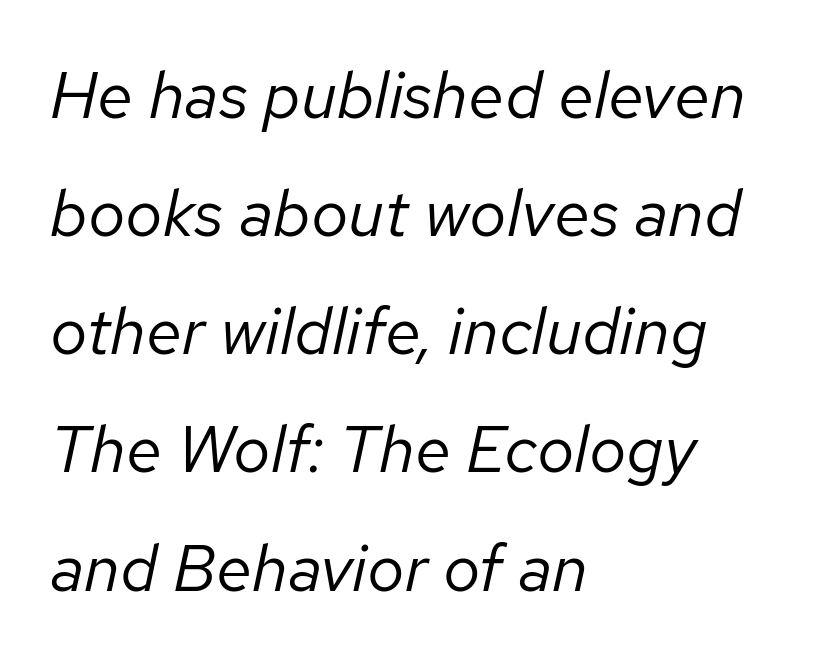
The image shows 66 px regular-weight type, italic (leaning right); set left-aligned, line spacing 1.79x, normal letter spacing, not underlined; low stroke contrast and a medium x-height.
